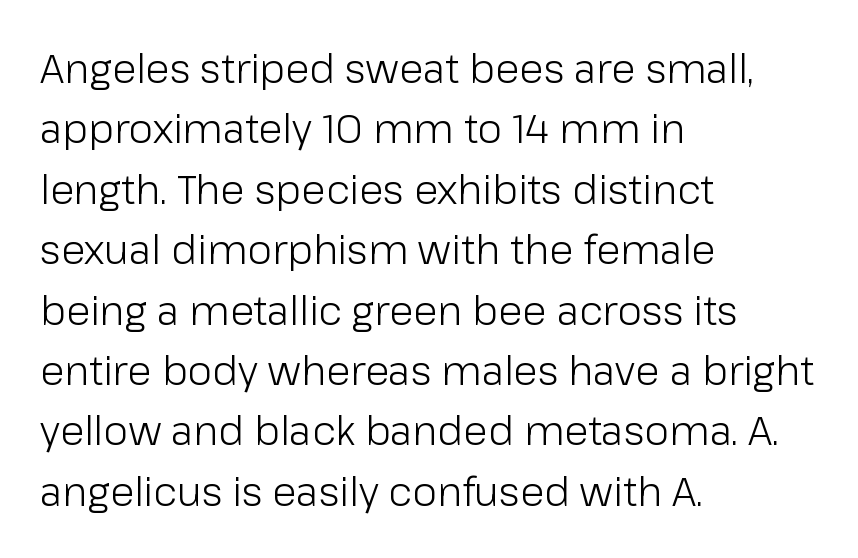
The image shows 40 px light sans-serif type, upright; set left-aligned, normal line spacing (1.51x), normal letter spacing, not underlined; low stroke contrast and a medium x-height.
